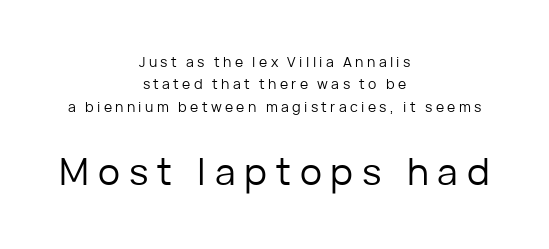
The image shows 37 px regular-weight sans-serif type, upright; set centered, normal line spacing (1.59x), unusually wide letter spacing (+0.24 em), not underlined; the second (bottom) block is 2.64x larger; low stroke contrast and a medium x-height.
